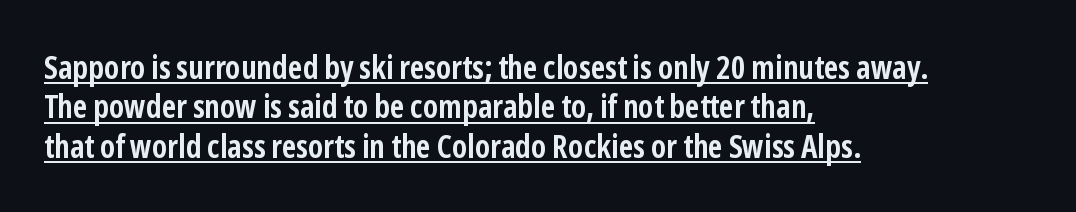
The image shows 32 px semibold, condensed sans-serif type, upright; set left-aligned, line spacing 1.23x, normal letter spacing, underlined; low stroke contrast and a medium x-height.
